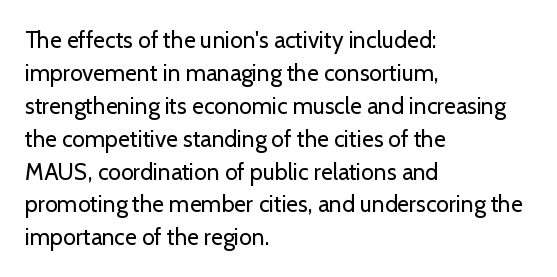
{"italic": "no", "bold": "no", "underline": "no", "align": "left", "line_spacing": "normal", "line_spacing_ratio": 1.43, "letter_spacing": "normal", "letter_spacing_em": 0.0, "glyph_px": 23}
